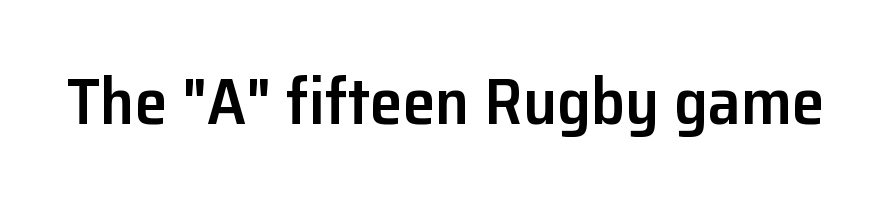
The image shows 66 px semibold sans-serif type, upright; set normal letter spacing, not underlined; low stroke contrast and a medium x-height.
